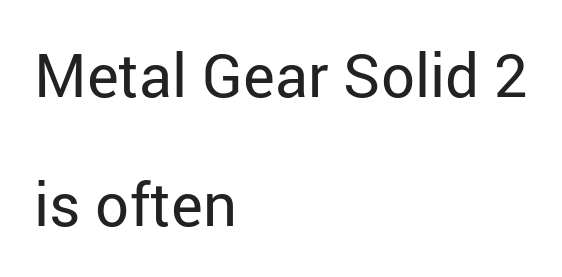
Leading is clearly above the norm, producing a sparse column. The strokes carry an ordinary text weight at most. Teacher's note: observe the even left margin — that is flush-left alignment. The letters sit at their default tracking, neither squeezed nor spread. The strip under each line holds only bare page.
